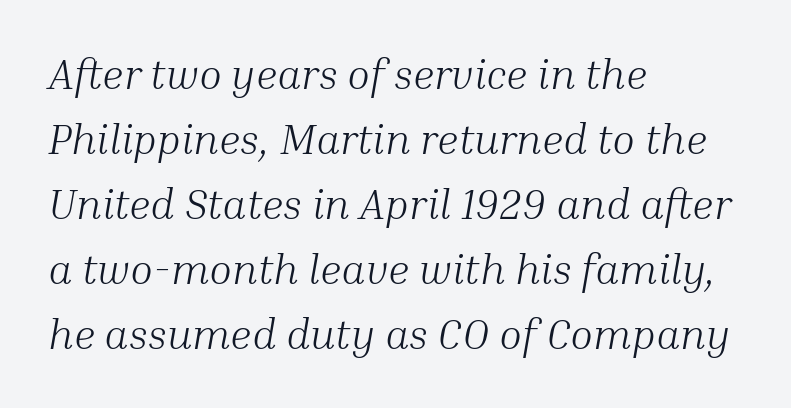
Q: Is the text bold? A: No.
Q: Is the text italic (slanted)? A: Yes, it leans right by about 10 degrees.
Q: Is the typeface a serif or a sans-serif typeface? A: Serif.
Q: Is the text underlined? A: No.
Q: How is the paragraph aligned? A: Left-aligned.
Q: Is the spacing between letters normal or unusually wide? A: Normal.
Q: Is the spacing between lines tight, normal or loose? A: Normal.
Q: Width (condensed, normal, or wide)? A: Normal.
Q: Stroke contrast? A: Medium.
Q: x-height? A: Medium.
Q: Monospaced? A: No.
